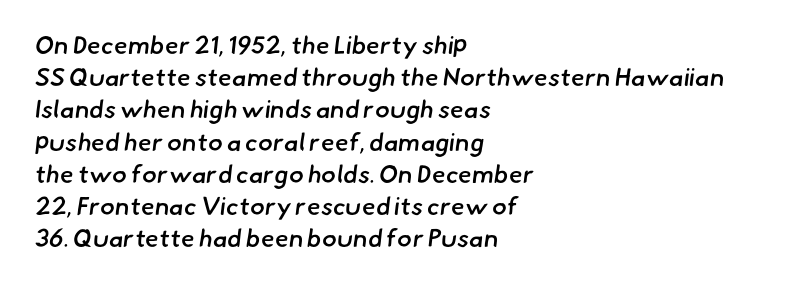
Q: Is the text bold? A: Semi-bold.
Q: Is the text underlined? A: No.
Q: How is the paragraph aligned? A: Left-aligned.
Q: Is the spacing between letters normal or unusually wide? A: Normal.
Q: Is the spacing between lines tight, normal or loose? A: Normal.
